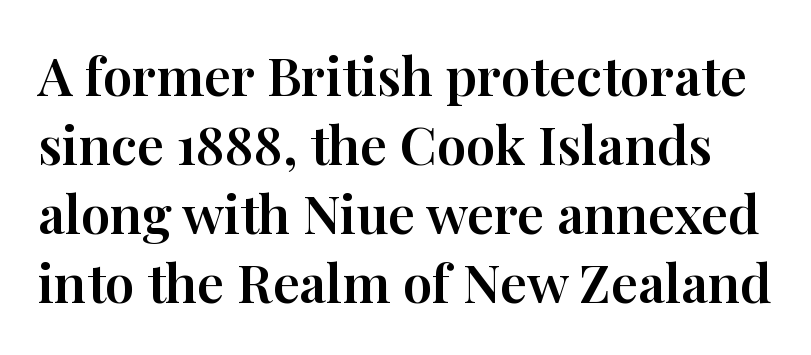
{"serif": "yes", "italic": "no", "width": "normal", "stroke_contrast": "high", "x_height": "medium", "monospaced": "no", "underline": "no", "line_spacing": "normal", "line_spacing_ratio": 1.3, "letter_spacing": "normal", "letter_spacing_em": 0.0, "glyph_px": 53}
